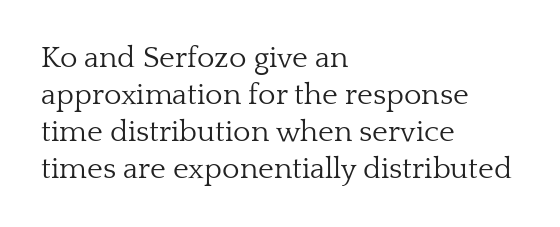
Ascenders rise straight up at ninety degrees. Check under the words: just untouched page. Type style note: has serifs. This sample is left-justified, so line endings fall wherever the words run out. The rendering keeps characters at their native spacing. Each stroke keeps to a modest, everyday thickness or less.
